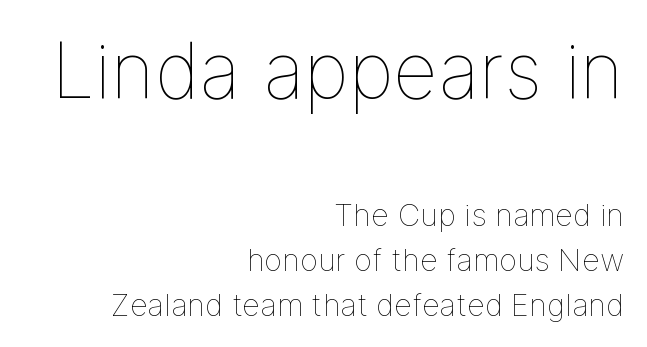
The image shows 77 px thin type, upright; set right-aligned, normal line spacing (1.44x), normal letter spacing, not underlined; the first (top) block is 2.48x larger; low stroke contrast and a medium x-height.
